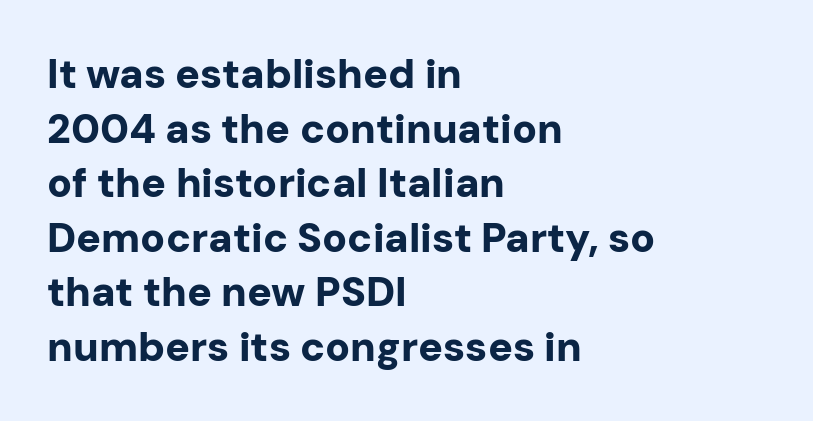
The image shows 41 px bold sans-serif type, upright; set left-aligned, normal line spacing (1.33x), normal letter spacing, not underlined; low stroke contrast and a medium x-height.
